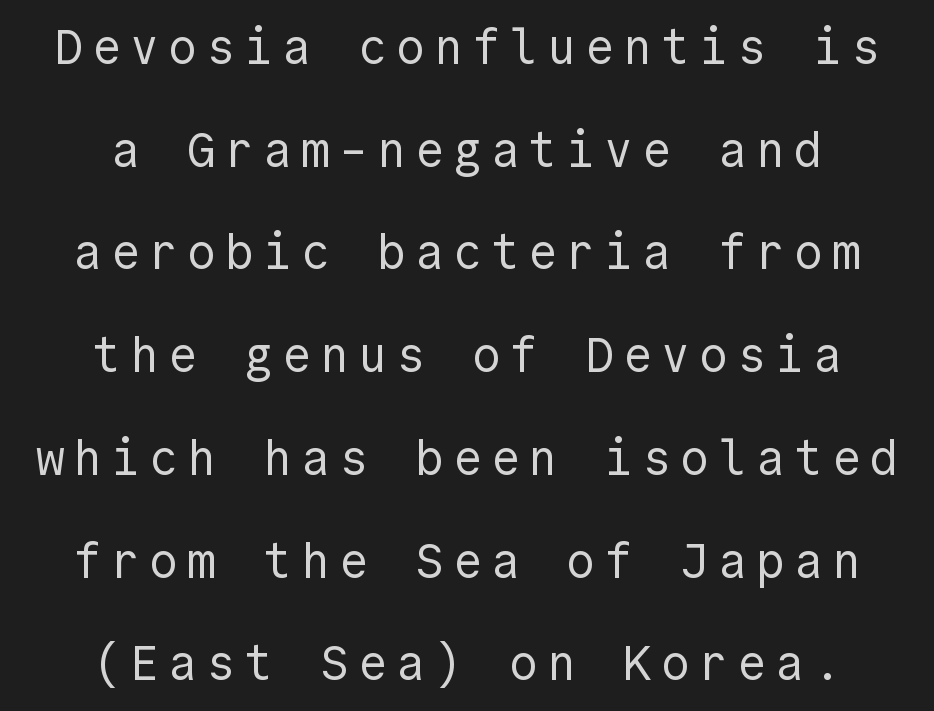
Q: Is the text bold? A: No.
Q: Is the text italic (slanted)? A: No, it is upright.
Q: Is the typeface a serif or a sans-serif typeface? A: Sans-serif.
Q: Is the text underlined? A: No.
Q: How is the paragraph aligned? A: Centered.
Q: Is the spacing between lines tight, normal or loose? A: Loose.
Q: Width (condensed, normal, or wide)? A: Normal.
Q: x-height? A: Medium.
